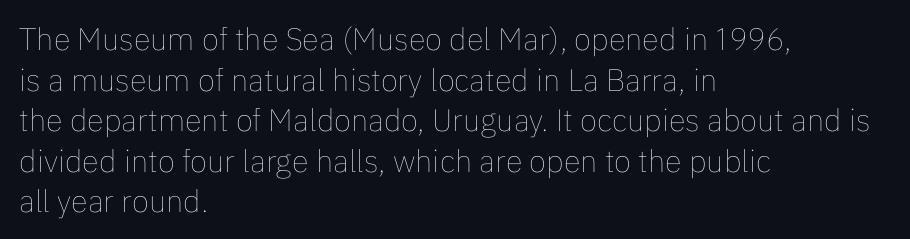
The image shows 31 px thin type, upright; set left-aligned, normal line spacing (1.31x), normal letter spacing, not underlined; low stroke contrast and a medium x-height.
